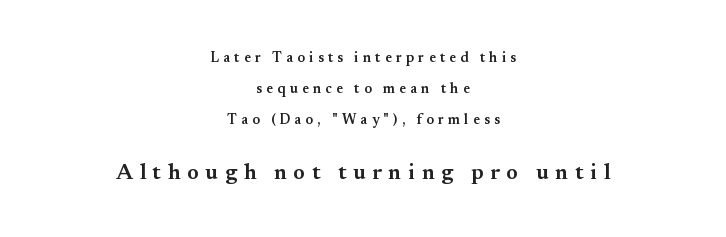
{"italic": "no", "bold": "semi", "underline": "no", "align": "center", "line_spacing": "loose", "line_spacing_ratio": 2.23, "letter_spacing": "wide", "letter_spacing_em": 0.3, "larger_block": "second", "size_ratio": 1.57, "glyph_px": 22}
